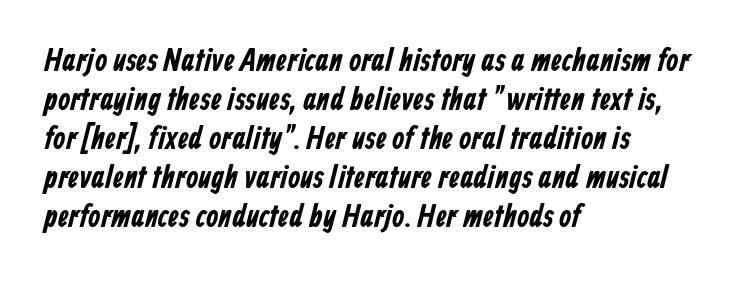
Glance below the letters and you will spot only blank space. Summary of vertical rhythm: regular, with standard interline spacing. The letters carry no serifs — their stems end cleanly without finishing strokes. Where is the straight margin? On the left. This sample has the flowing, uneven cadence of proportional lettering. Caption: standard tracking, unaltered.
